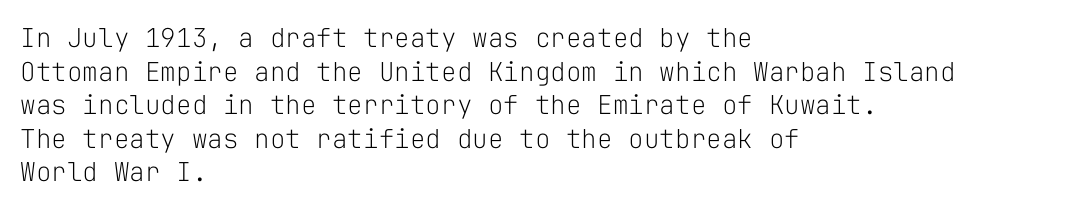
Q: Is the text bold? A: No.
Q: Is the text italic (slanted)? A: No, it is upright.
Q: Is the text underlined? A: No.
Q: How is the paragraph aligned? A: Left-aligned.
Q: Is the spacing between letters normal or unusually wide? A: Normal.
Q: Is the spacing between lines tight, normal or loose? A: Normal.
